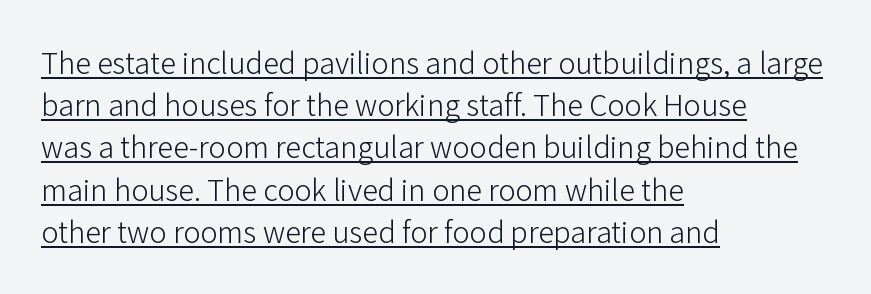
Observe the ordinary spacing: letters are neighbours, not strangers. Does the copy run flush right? No — it runs flush left. I'd call this a sans setting — the letters go barefoot. In terms of leading, this rendering sits right in the middle. The type sits square on the baseline with zero lean. Spacing verdict: proportional, widths tailored to each character.
